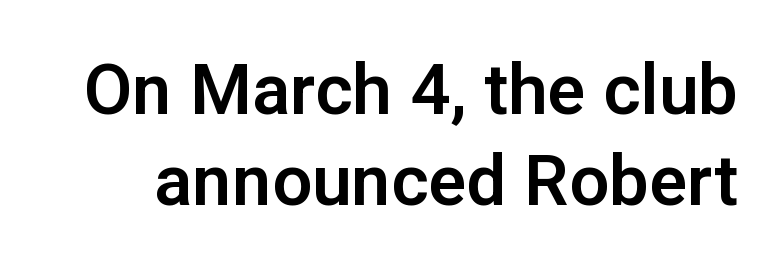
Q: Is the text italic (slanted)? A: No, it is upright.
Q: Is the typeface a serif or a sans-serif typeface? A: Sans-serif.
Q: Is the text underlined? A: No.
Q: Is the spacing between letters normal or unusually wide? A: Normal.
Q: Is the spacing between lines tight, normal or loose? A: Normal.
Q: Width (condensed, normal, or wide)? A: Normal.
Q: Stroke contrast? A: Low.
Q: x-height? A: Medium.
Q: Monospaced? A: No.
